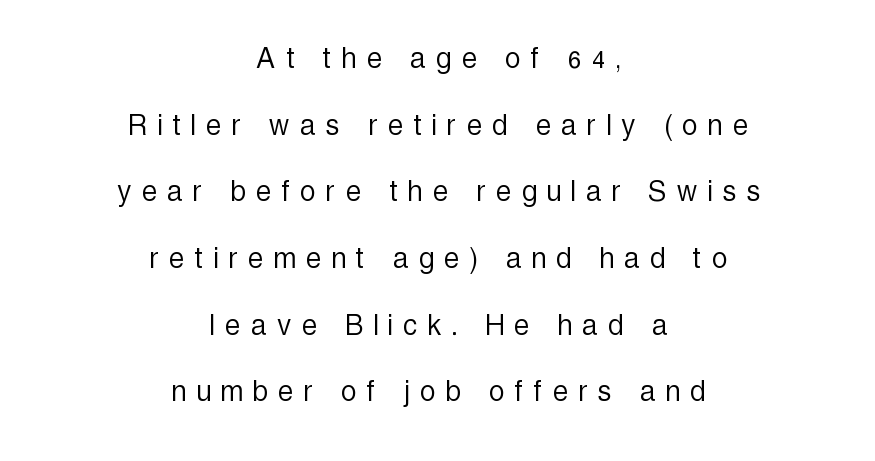
Q: Is the text bold? A: No.
Q: Is the text italic (slanted)? A: No, it is upright.
Q: Is the typeface a serif or a sans-serif typeface? A: Sans-serif.
Q: Is the text underlined? A: No.
Q: How is the paragraph aligned? A: Centered.
Q: Is the spacing between letters normal or unusually wide? A: Unusually wide.
Q: Is the spacing between lines tight, normal or loose? A: Loose.
Q: Width (condensed, normal, or wide)? A: Condensed.
Q: x-height? A: Medium.
Q: Monospaced? A: No.
